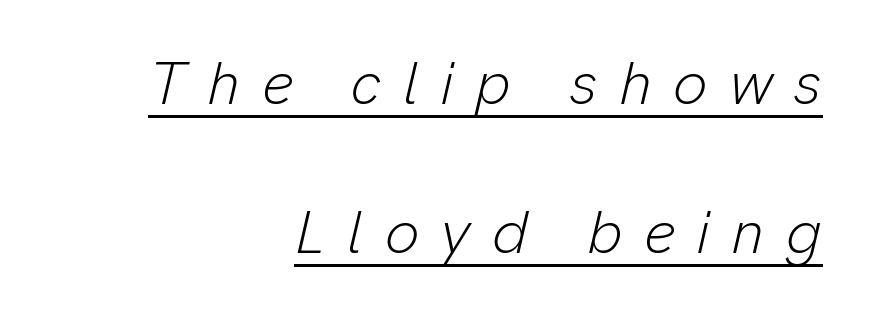
{"italic": "yes", "lean": "right", "slant_degrees": 13, "bold": "no", "weight": "light", "width": "normal", "stroke_contrast": "low", "x_height": "medium", "monospaced": "no", "underline": "yes", "align": "right", "line_spacing": "loose", "line_spacing_ratio": 2.44, "letter_spacing": "wide", "letter_spacing_em": 0.35, "glyph_px": 61}
